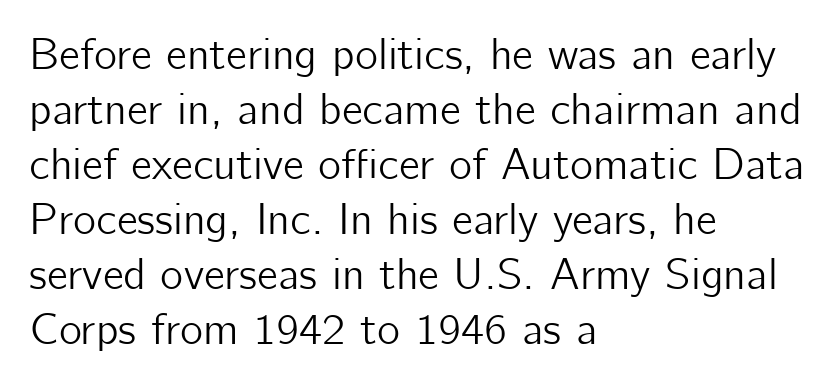
In terms of posture, this sample is upright. No feet cap the strokes, marking this as sans-serif type. The passage shown is not underscored anywhere. Characters follow at the spacing the type designer built in.
